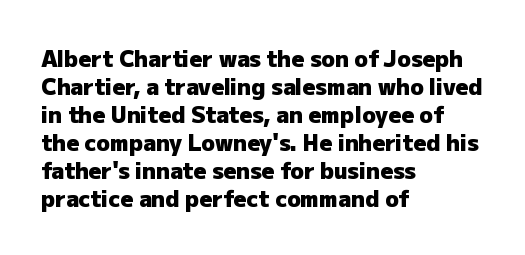
The axis of the letterforms is exactly vertical. Leftover space on each line is placed entirely after the last word. Each row of text sits above clean, open space. Students, note that the glyphs here touch the page at normal intervals.
